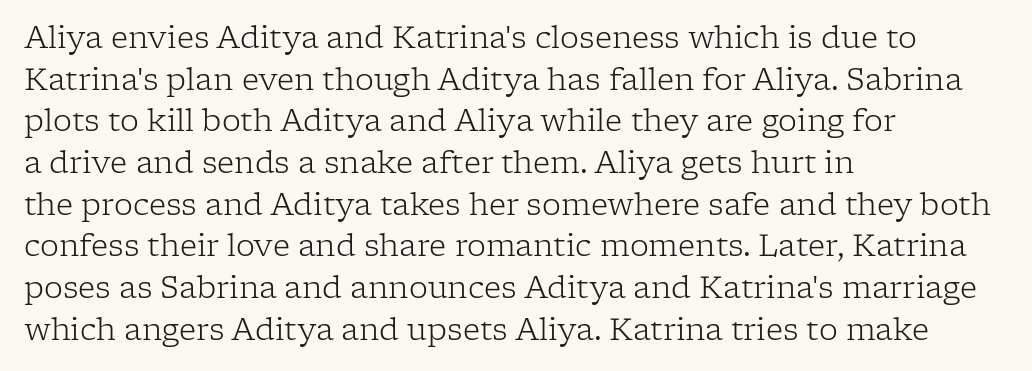
Any mark beneath the type? The region is blank. Nobody touched the tracking dial on this one. Regular leading. Here the designer chose a conventional face with non-uniform glyph widths.
